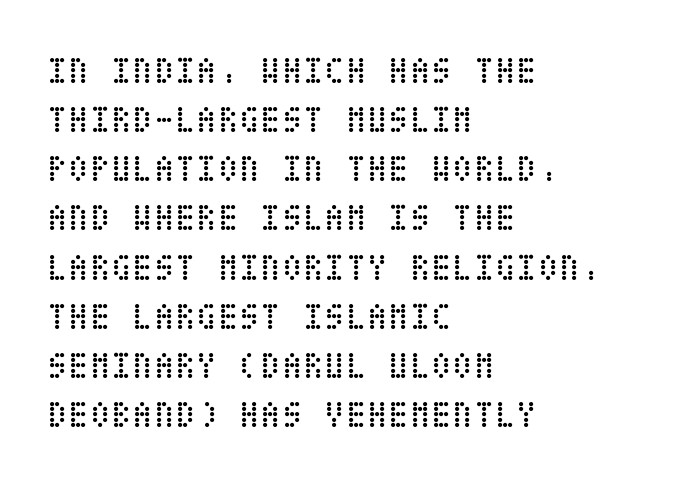
{"italic": "no", "bold": "no", "weight": "regular", "width": "condensed", "stroke_contrast": "low", "x_height": "large", "underline": "no", "align": "left", "line_spacing": "normal", "line_spacing_ratio": 1.26, "letter_spacing": "normal", "letter_spacing_em": 0.0, "glyph_px": 39}
